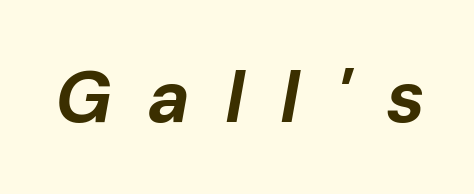
The image shows 73 px bold type, italic (leaning right); set unusually wide letter spacing (+0.48 em), not underlined; low stroke contrast and a medium x-height.
